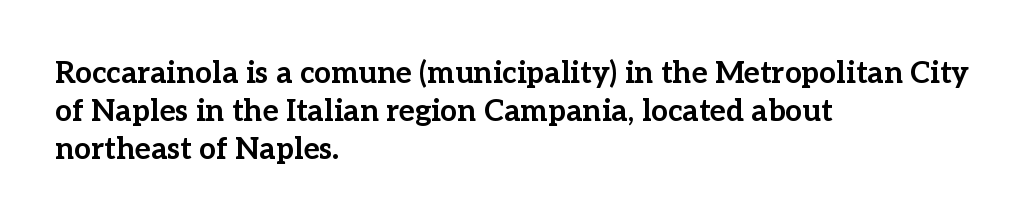
The image shows 30 px bold serif type, upright; set left-aligned, normal line spacing (1.26x), normal letter spacing, not underlined; low stroke contrast and a medium x-height.
